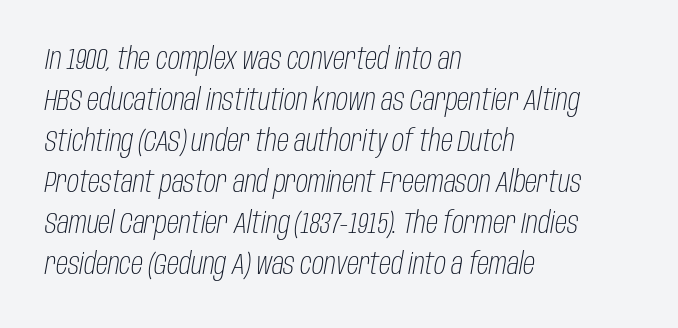
The image shows 30 px light, condensed type, italic (leaning right); set left-aligned, normal line spacing (1.37x), normal letter spacing, not underlined; low stroke contrast and a large x-height.
